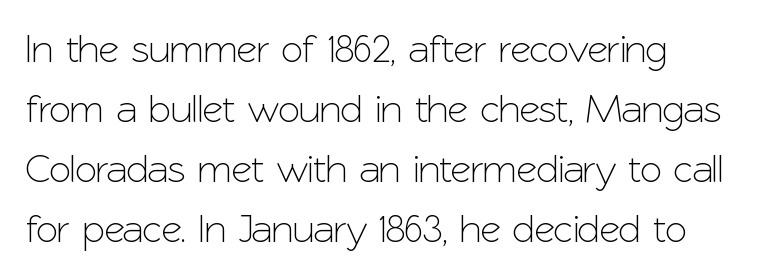
The image shows 40 px sans-serif type, upright; set normal line spacing (1.5x), normal letter spacing, not underlined; low stroke contrast and a medium x-height.
